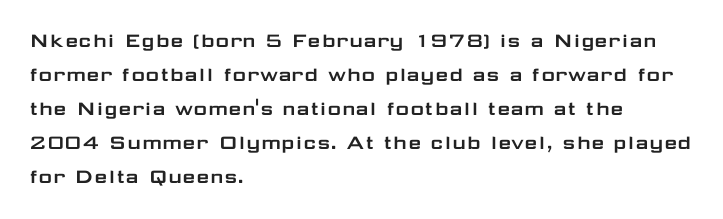
Q: Is the text italic (slanted)? A: No, it is upright.
Q: Is the text underlined? A: No.
Q: How is the paragraph aligned? A: Left-aligned.
Q: Is the spacing between letters normal or unusually wide? A: Normal.
Q: Is the spacing between lines tight, normal or loose? A: Normal.
